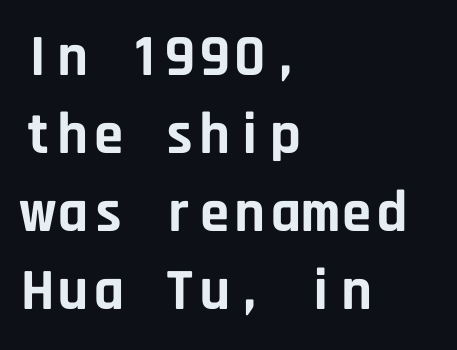
Q: Is the text bold? A: Yes.
Q: Is the text italic (slanted)? A: No, it is upright.
Q: Is the typeface a serif or a sans-serif typeface? A: Sans-serif.
Q: Is the text underlined? A: No.
Q: How is the paragraph aligned? A: Left-aligned.
Q: Is the spacing between letters normal or unusually wide? A: Normal.
Q: Is the spacing between lines tight, normal or loose? A: Normal.
Q: Width (condensed, normal, or wide)? A: Normal.
Q: Stroke contrast? A: Low.
Q: x-height? A: Large.
Q: Monospaced? A: Yes.
